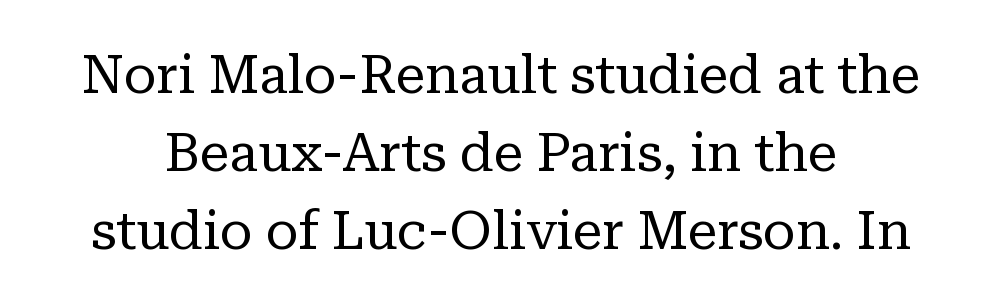
Regarding serifs, this sample has them. The area under the type is left untouched. Italic? Not at all — the glyphs are vertical. Here the designer chose a conventional face with non-uniform glyph widths. Which margin do the lines hug? Neither — every line sits in the middle.
